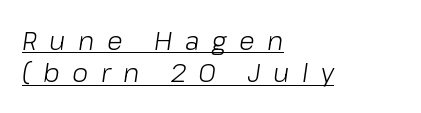
{"italic": "yes", "lean": "right", "slant_degrees": 8, "bold": "no", "underline": "yes", "align": "left", "line_spacing": "normal", "line_spacing_ratio": 1.25, "letter_spacing": "wide", "letter_spacing_em": 0.48, "glyph_px": 26}
